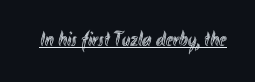
{"underline": "yes", "letter_spacing": "normal", "letter_spacing_em": 0.0, "glyph_px": 21}
